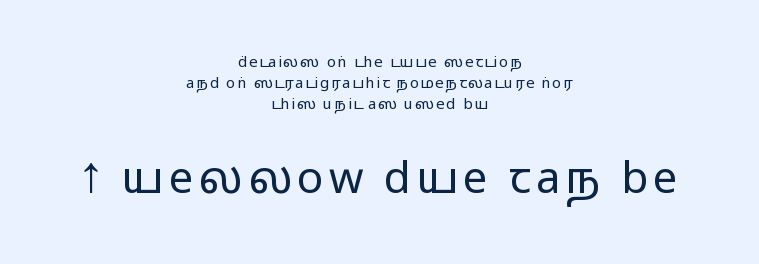
The image shows 44 px wide sans-serif type, upright; set centered, normal line spacing (1.41x), not underlined; the second (bottom) block is 2.93x larger; medium stroke contrast.
